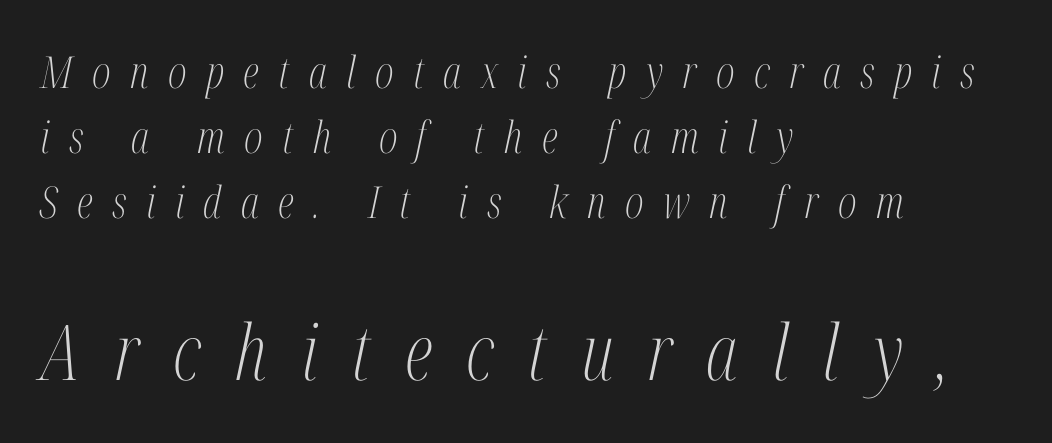
The typeface has the unassuming heft of standard copy or less. Students, note that the glyphs here are deliberately spaced far apart. Note the varied advance widths — an 'i' is clearly narrower than an 'm'. Check the space under the baseline: it is left empty. You can tell from the footed stems that serif type was used. Notice how the passage keeps a crisp vertical edge on the left only.
